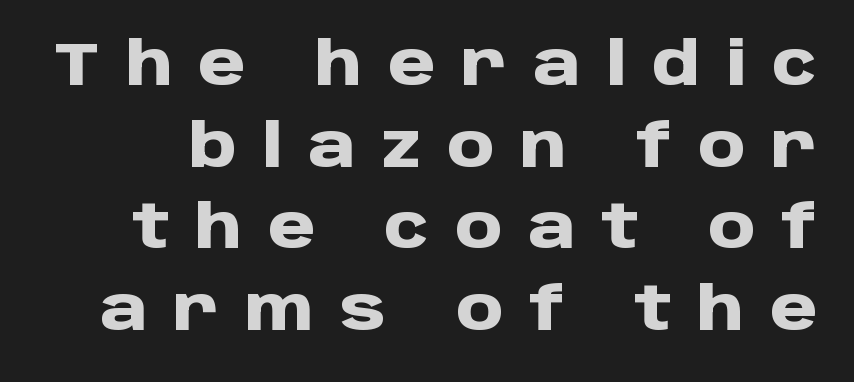
{"serif": "no", "italic": "no", "bold": "yes", "weight": "heavy", "width": "normal", "stroke_contrast": "low", "x_height": "large", "monospaced": "no", "underline": "no", "line_spacing": "normal", "line_spacing_ratio": 1.36, "letter_spacing": "wide", "letter_spacing_em": 0.43, "glyph_px": 60}
